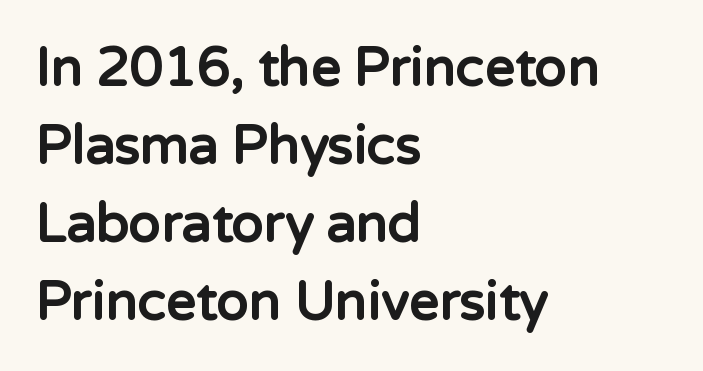
Q: Is the text bold? A: Yes.
Q: Is the text italic (slanted)? A: No, it is upright.
Q: Is the typeface a serif or a sans-serif typeface? A: Sans-serif.
Q: Is the text underlined? A: No.
Q: How is the paragraph aligned? A: Left-aligned.
Q: Is the spacing between letters normal or unusually wide? A: Normal.
Q: Is the spacing between lines tight, normal or loose? A: Normal.
Q: Width (condensed, normal, or wide)? A: Normal.
Q: Stroke contrast? A: Low.
Q: x-height? A: Medium.
Q: Monospaced? A: No.
